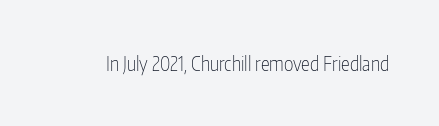
The image shows 20 px text type, upright; set normal letter spacing, not underlined.
